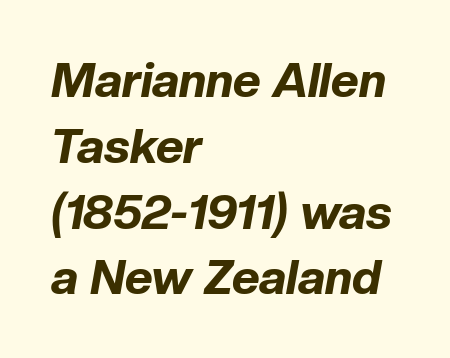
{"italic": "yes", "lean": "right", "slant_degrees": 10, "bold": "yes", "weight": "bold", "width": "normal", "stroke_contrast": "low", "x_height": "medium", "monospaced": "no", "underline": "no", "align": "left", "line_spacing": "normal", "line_spacing_ratio": 1.37, "letter_spacing": "normal", "letter_spacing_em": 0.0, "glyph_px": 48}
